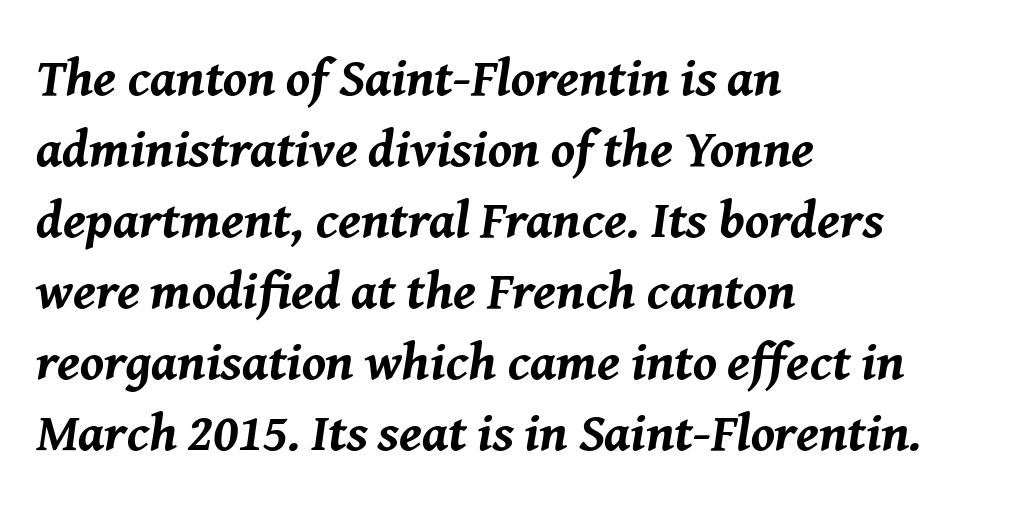
Descenders hang freely into open space. The whole block is typeset with a tilt. Alignment: flush left. The letters advance in unequal steps, a hallmark of proportional type.
